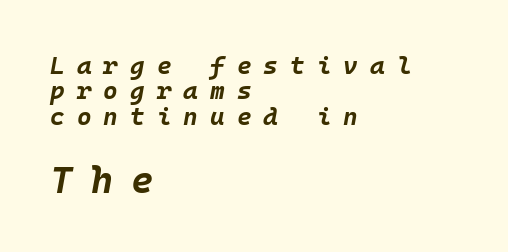
Monospaced: the letters line up in strict vertical columns. Check under the words: just untouched page. Stroke thickness is high; the sample reads as a true bold. Rendered with sloped, italic letterforms. In terms of leading, this rendering errs on the cramped side. Block two is the big one; block one sits smaller above it.
